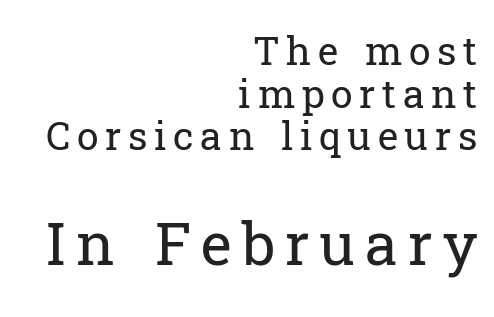
Q: Is the text bold? A: No.
Q: Is the text italic (slanted)? A: No, it is upright.
Q: Is the typeface a serif or a sans-serif typeface? A: Serif.
Q: Is the text underlined? A: No.
Q: How is the paragraph aligned? A: Right-aligned.
Q: Is the spacing between lines tight, normal or loose? A: Tight.
Q: Which block of text is set in a larger size, the first (top) or the second (bottom)? A: The second (bottom) one.
Q: Width (condensed, normal, or wide)? A: Normal.
Q: Stroke contrast? A: Low.
Q: x-height? A: Medium.
Q: Monospaced? A: No.
